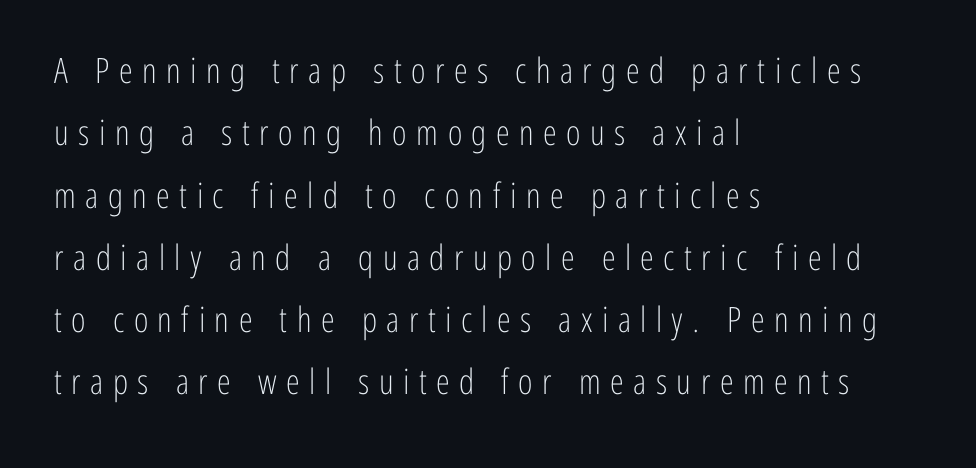
{"serif": "no", "italic": "no", "bold": "no", "weight": "light", "width": "condensed", "stroke_contrast": "low", "x_height": "medium", "monospaced": "no", "underline": "no", "align": "left", "line_spacing_ratio": 1.78, "letter_spacing": "wide", "letter_spacing_em": 0.27, "glyph_px": 35}
